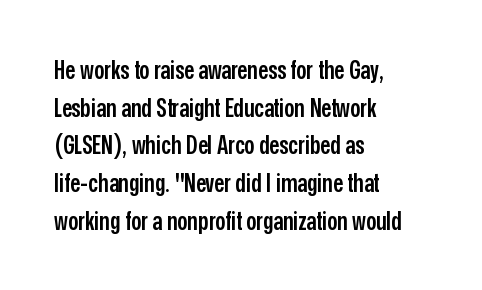
The image shows 25 px text type, upright; set left-aligned, normal line spacing (1.51x), normal letter spacing, not underlined.
